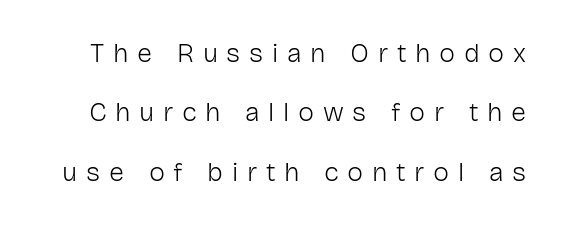
The image shows 27 px text type, upright; set loose line spacing (2.2x), unusually wide letter spacing (+0.32 em), not underlined.
